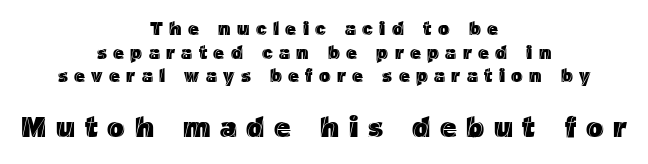
The space directly below the letters is spotless. Display-style spreading of the glyphs; the letterfit is very open. The designer gave the closing block more size than the opening block. Is this a fixed-width face? No — the glyphs have proportional, varying widths.
